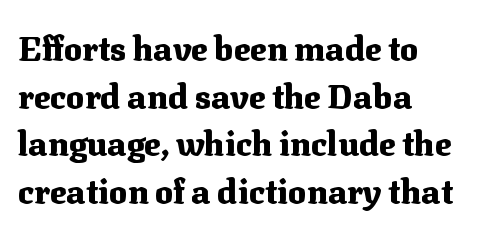
The image shows 34 px heavy serif type, upright; set left-aligned, normal line spacing (1.4x), normal letter spacing, not underlined; medium stroke contrast and a medium x-height.
